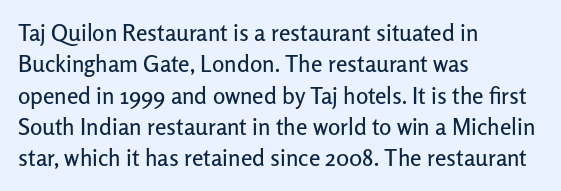
Q: Is the text italic (slanted)? A: No, it is upright.
Q: Is the text underlined? A: No.
Q: How is the paragraph aligned? A: Left-aligned.
Q: Is the spacing between letters normal or unusually wide? A: Normal.
Q: Is the spacing between lines tight, normal or loose? A: Normal.
